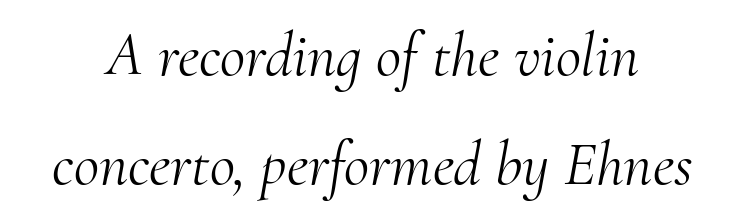
The image shows 62 px light serif type, italic (leaning right); set line spacing 1.76x, normal letter spacing, not underlined; medium stroke contrast and a small x-height.
